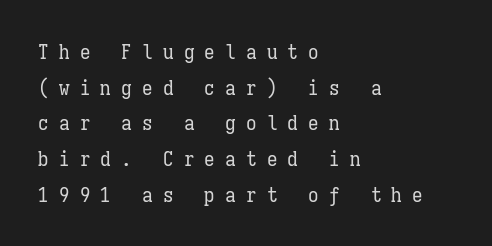
{"italic": "no", "bold": "no", "underline": "no", "align": "left", "line_spacing": "normal", "line_spacing_ratio": 1.7, "letter_spacing": "wide", "letter_spacing_em": 0.49, "glyph_px": 21}
